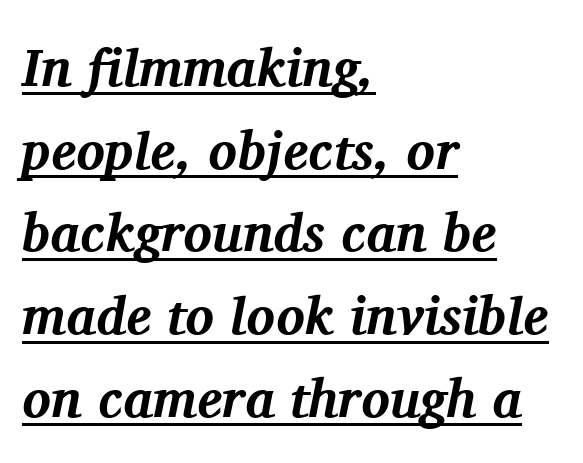
The image shows 53 px bold serif type, italic (leaning right); set left-aligned, normal line spacing (1.56x), normal letter spacing, underlined; medium stroke contrast and a medium x-height.
